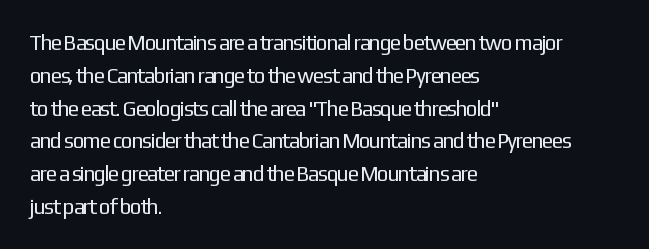
{"italic": "no", "bold": "no", "underline": "no", "align": "left", "line_spacing": "normal", "line_spacing_ratio": 1.56, "letter_spacing": "normal", "letter_spacing_em": 0.0, "glyph_px": 21}
